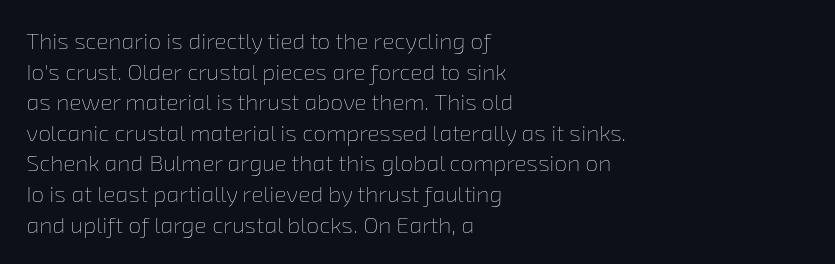
Casual observation: everything's shoved over to the left. The foot of each line stays bare and open. How are the letters spaced? Ordinarily, with no added tracking. Each stroke keeps to a modest, everyday thickness or less.
